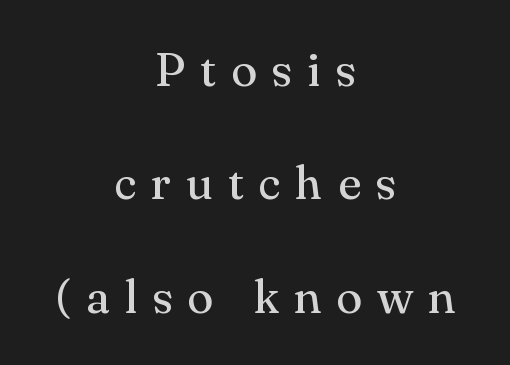
Examine the stroke ends and you'll spot serifs. This sample has the flowing, uneven cadence of proportional lettering. The letters look calm and open, with moderate or lighter stems. The rendering uses a large line-height, opening up the rows. The area under the type is left untouched. Ordinary non-slanted type is in use.
